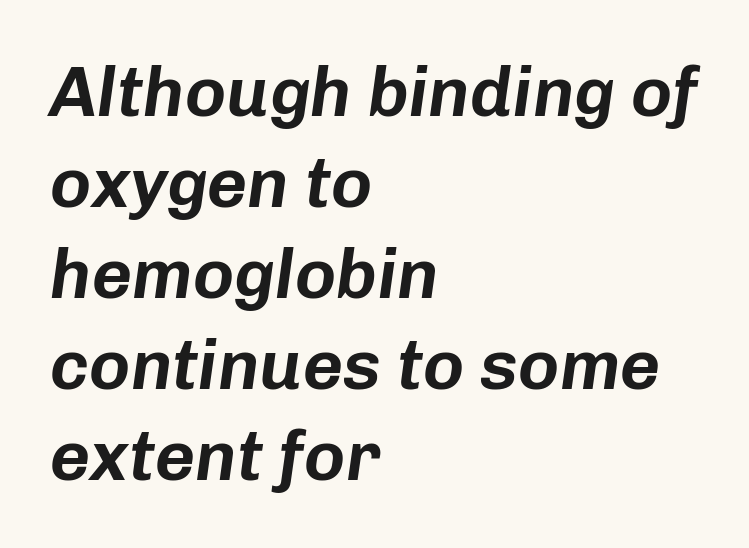
This sample has the flowing, uneven cadence of proportional lettering. Plain, unruled lines of type. The rows are spaced the way most documents space them. What stands out about the letter spacing? Nothing — it is the standard amount.
